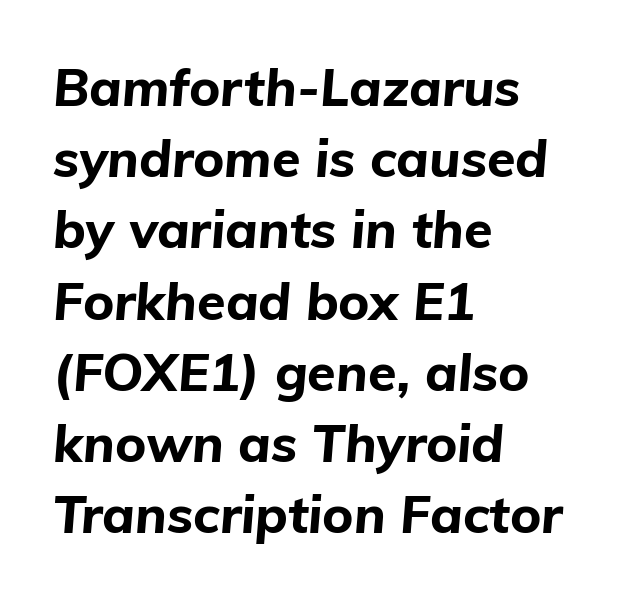
The words here are not underlined. Layout note: lines flush left. Inter-character spacing is left at the font's built-in metrics. The rendering applies a slant to the glyphs. Quick note: interline space is typical.
